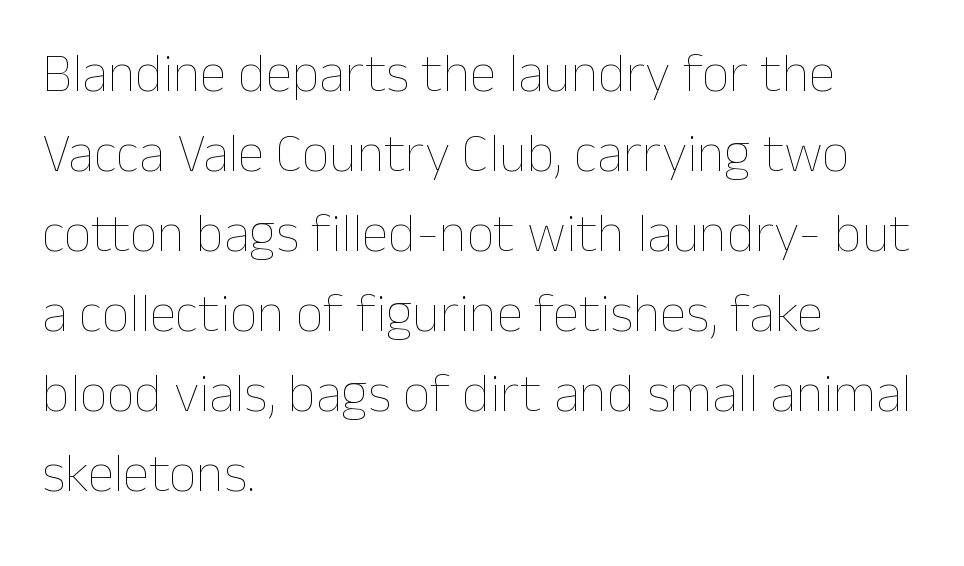
{"italic": "no", "bold": "no", "weight": "thin", "width": "normal", "stroke_contrast": "low", "x_height": "medium", "monospaced": "no", "underline": "no", "align": "left", "line_spacing": "normal", "line_spacing_ratio": 1.48, "letter_spacing": "normal", "letter_spacing_em": 0.0, "glyph_px": 54}
